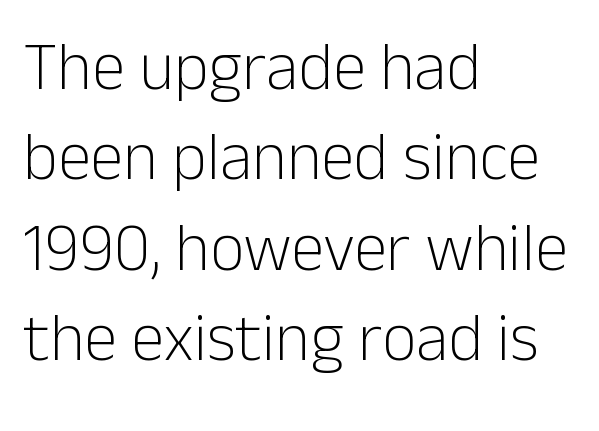
The image shows 67 px light sans-serif type, upright; set left-aligned, normal line spacing (1.35x), normal letter spacing, not underlined; low stroke contrast and a medium x-height.
